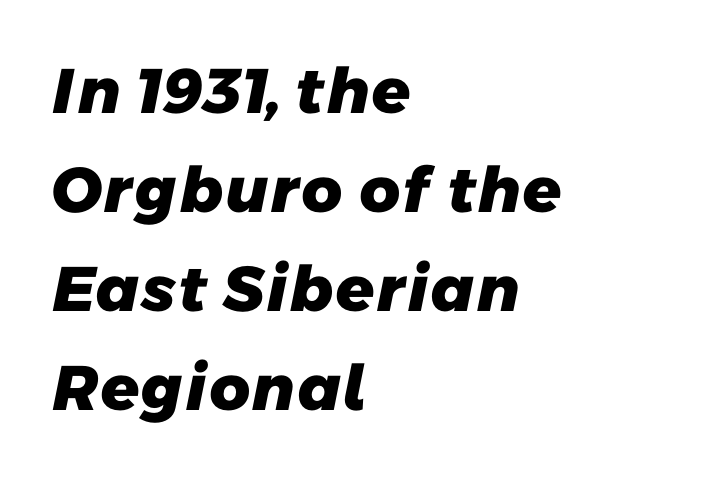
{"serif": "no", "bold": "yes", "weight": "heavy", "width": "normal", "stroke_contrast": "low", "x_height": "medium", "monospaced": "no", "underline": "no", "align": "left", "line_spacing": "normal", "line_spacing_ratio": 1.57, "letter_spacing": "normal", "letter_spacing_em": 0.0, "glyph_px": 63}
